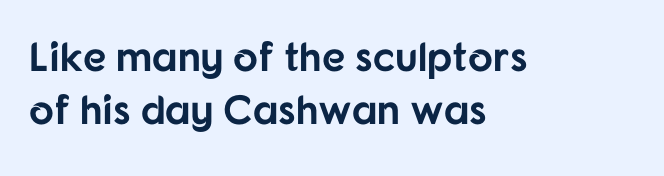
Q: Is the text bold? A: Yes.
Q: Is the text italic (slanted)? A: No, it is upright.
Q: Is the typeface a serif or a sans-serif typeface? A: Sans-serif.
Q: Is the text underlined? A: No.
Q: How is the paragraph aligned? A: Left-aligned.
Q: Is the spacing between letters normal or unusually wide? A: Normal.
Q: Is the spacing between lines tight, normal or loose? A: Normal.
Q: Width (condensed, normal, or wide)? A: Normal.
Q: Stroke contrast? A: Low.
Q: x-height? A: Medium.
Q: Monospaced? A: No.
